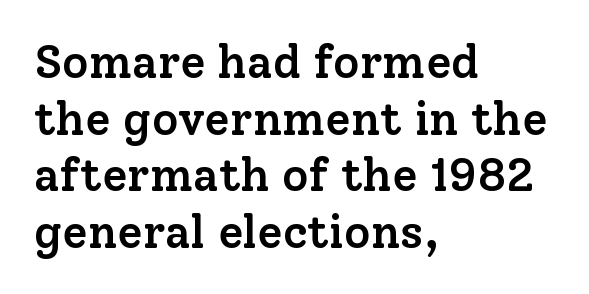
{"serif": "yes", "italic": "no", "bold": "semi", "weight": "semibold", "width": "normal", "stroke_contrast": "low", "x_height": "medium", "monospaced": "no", "underline": "no", "align": "left", "line_spacing_ratio": 1.23, "letter_spacing": "normal", "letter_spacing_em": 0.0, "glyph_px": 46}
